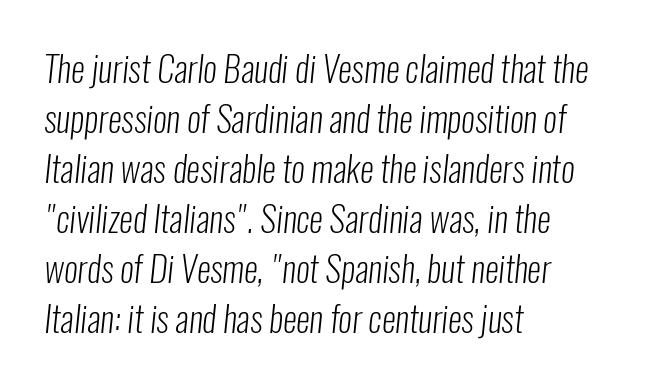
The image shows 35 px light, condensed sans-serif type; set left-aligned, normal line spacing (1.43x), normal letter spacing, not underlined; low stroke contrast and a medium x-height.
